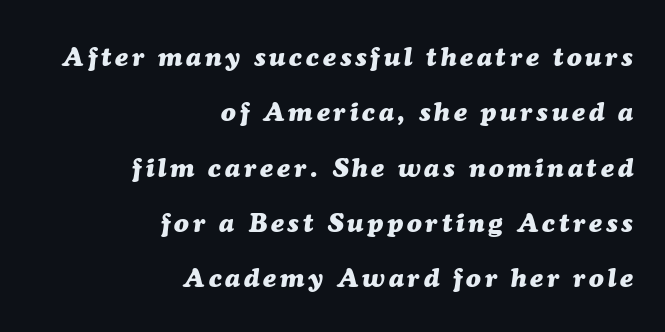
{"italic": "yes", "lean": "right", "slant_degrees": 7, "bold": "yes", "underline": "no", "align": "right", "line_spacing": "loose", "line_spacing_ratio": 2.05, "glyph_px": 27}
